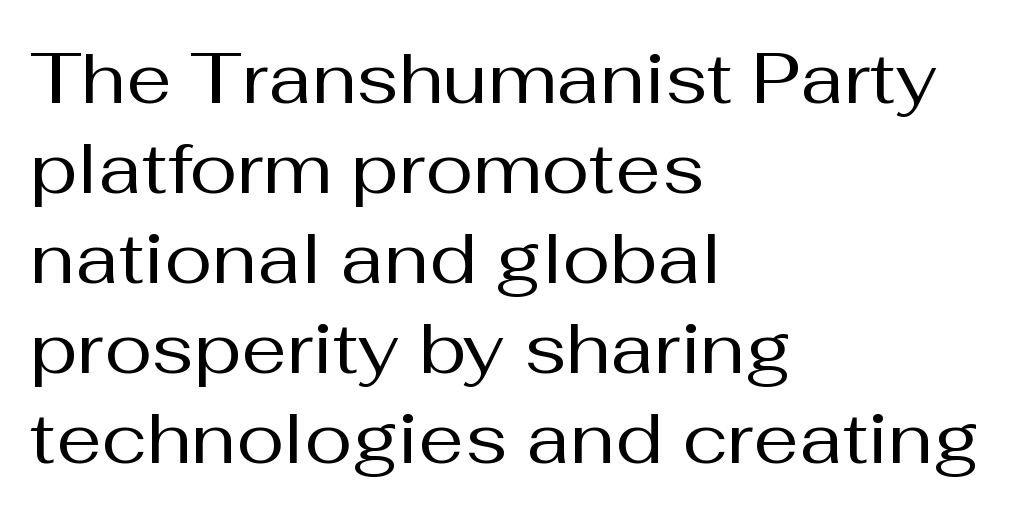
The words here are not underlined. In terms of letterform style, serifs are entirely absent. A typesetter would call this leading conventional body-copy spacing. No chunkiness to these letters — they're not bold. Rendered with straight, roman letterforms. Each word holds together tightly as a unit, with standard inter-letter gaps.
